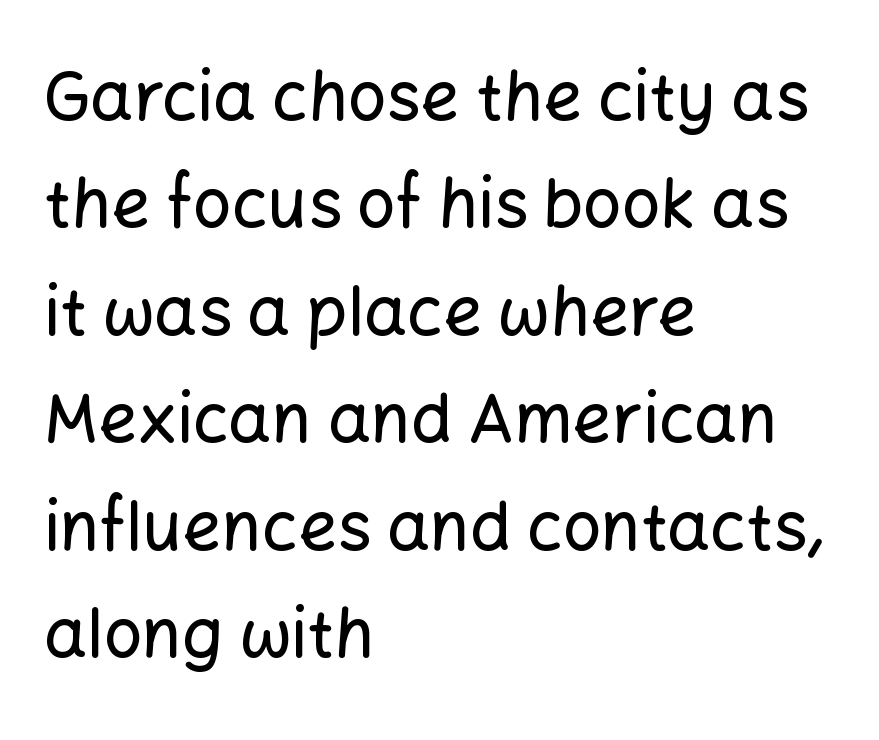
The letters advance in unequal steps, a hallmark of proportional type. Typeset ragged right — the left edge is the straight one. Note: no serifs on the glyphs. No word sits above an underline.
